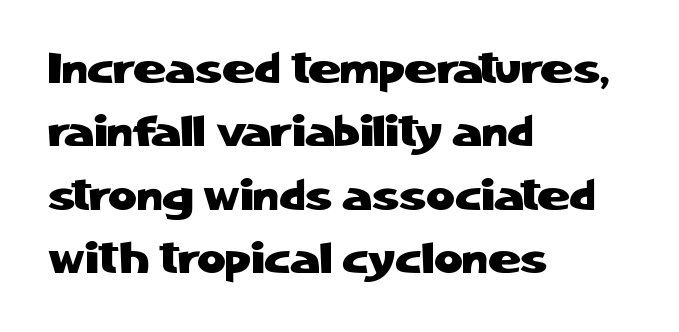
Q: Is the text italic (slanted)? A: No, it is upright.
Q: Is the typeface a serif or a sans-serif typeface? A: Sans-serif.
Q: Is the text underlined? A: No.
Q: How is the paragraph aligned? A: Left-aligned.
Q: Is the spacing between letters normal or unusually wide? A: Normal.
Q: Is the spacing between lines tight, normal or loose? A: Normal.
Q: Width (condensed, normal, or wide)? A: Normal.
Q: Stroke contrast? A: Low.
Q: x-height? A: Medium.
Q: Monospaced? A: No.
